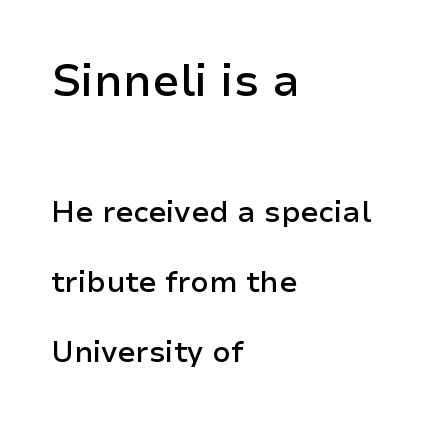
The horizontal fit of the characters is conventional and even. The typography opts for an upright posture over an oblique one. The face used here appears at its bigger size in the upper chunk. The space beneath each line is pristine and unruled.
